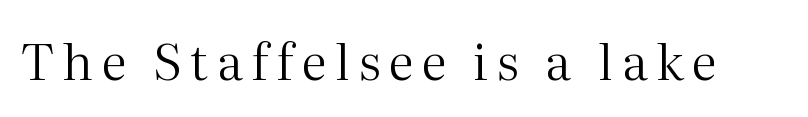
Here the designer chose a conventional face with non-uniform glyph widths. The letters stand straight up with perfectly vertical stems. Stem width sits at or under what a default text font uses. The zone under the glyphs is completely vacant.
